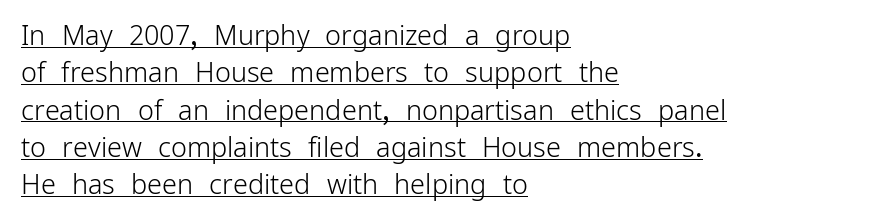
Emphasis is given by a line drawn under the lettering. If you drew a line through each stem, it would be perfectly vertical. Is this a heavy cut? Hardly; it is regular or lighter. The paragraph has a hard left edge and a soft right edge. Summary of vertical rhythm: regular, with standard interline spacing. Inter-character spacing is left at the font's built-in metrics.
